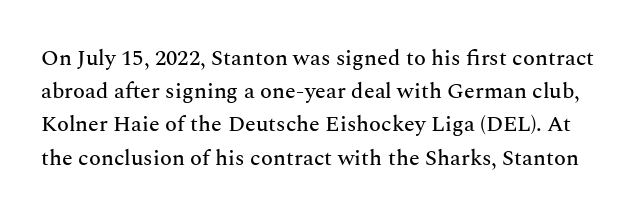
The image shows 22 px text type, upright; set normal line spacing (1.51x), normal letter spacing, not underlined.
